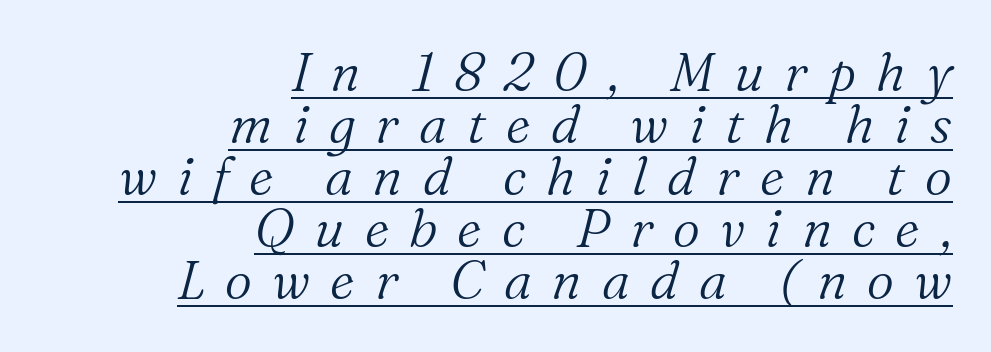
{"serif": "yes", "italic": "yes", "lean": "right", "slant_degrees": 16, "bold": "no", "weight": "light", "width": "normal", "stroke_contrast": "medium", "x_height": "medium", "monospaced": "no", "underline": "yes", "align": "right", "line_spacing": "tight", "line_spacing_ratio": 0.98, "letter_spacing": "wide", "letter_spacing_em": 0.38, "glyph_px": 53}
